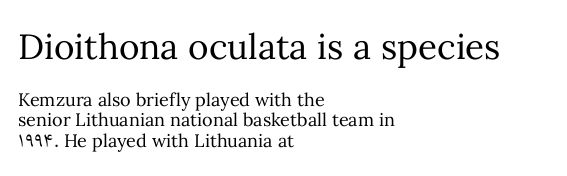
{"italic": "no", "bold": "no", "weight": "regular", "width": "normal", "stroke_contrast": "medium", "x_height": "medium", "monospaced": "no", "underline": "no", "align": "left", "line_spacing": "tight", "line_spacing_ratio": 1.12, "letter_spacing": "normal", "letter_spacing_em": 0.0, "larger_block": "first", "size_ratio": 1.94, "glyph_px": 35}
